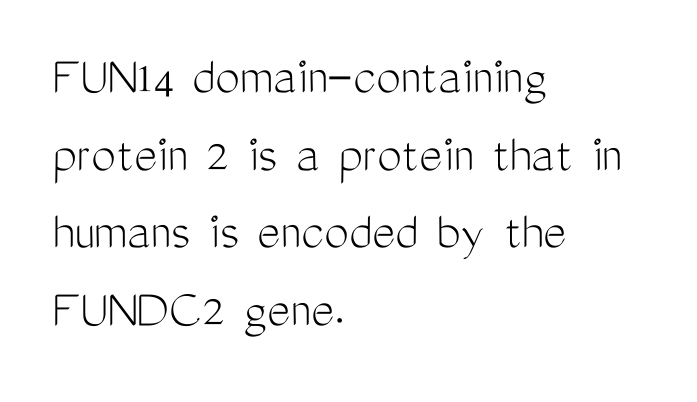
The image shows 55 px light, condensed sans-serif type, upright; set left-aligned, normal line spacing (1.41x), normal letter spacing, not underlined; medium stroke contrast and a medium x-height.
